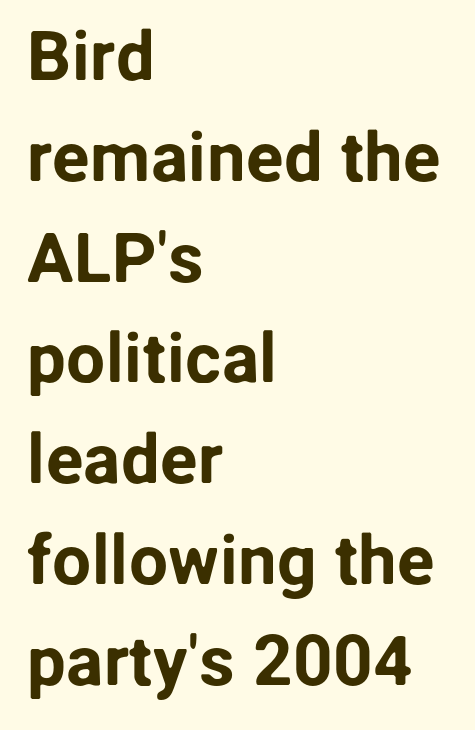
The image shows 70 px sans-serif type, upright; set left-aligned, normal line spacing (1.44x), normal letter spacing, not underlined; low stroke contrast and a medium x-height.
